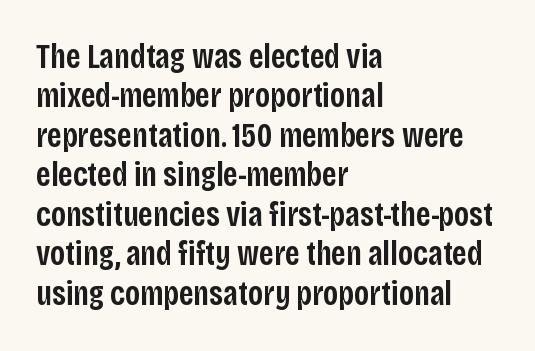
The image shows 34 px semibold, condensed sans-serif type, upright; set left-aligned, line spacing 1.16x, normal letter spacing, not underlined; low stroke contrast and a large x-height.
